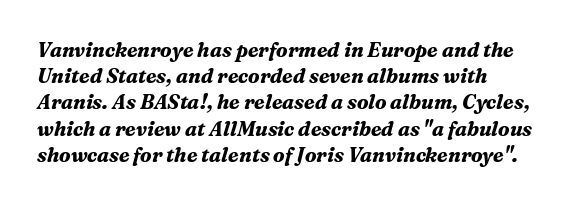
{"italic": "yes", "lean": "right", "slant_degrees": 16, "bold": "yes", "underline": "no", "line_spacing": "normal", "line_spacing_ratio": 1.31, "letter_spacing": "normal", "letter_spacing_em": 0.0, "glyph_px": 20}
